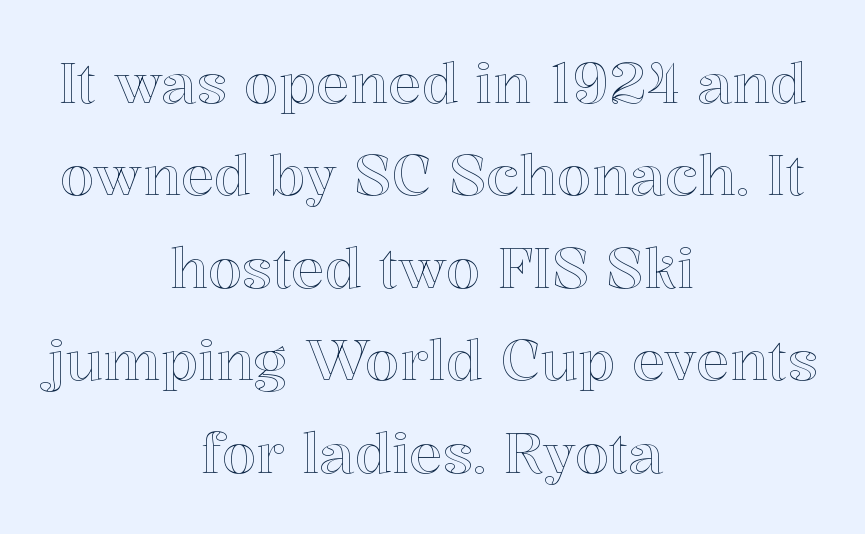
Q: Is the text italic (slanted)? A: No, it is upright.
Q: Is the text underlined? A: No.
Q: How is the paragraph aligned? A: Centered.
Q: Is the spacing between letters normal or unusually wide? A: Normal.
Q: Is the spacing between lines tight, normal or loose? A: Normal.
Q: Width (condensed, normal, or wide)? A: Normal.
Q: x-height? A: Medium.
Q: Monospaced? A: No.
